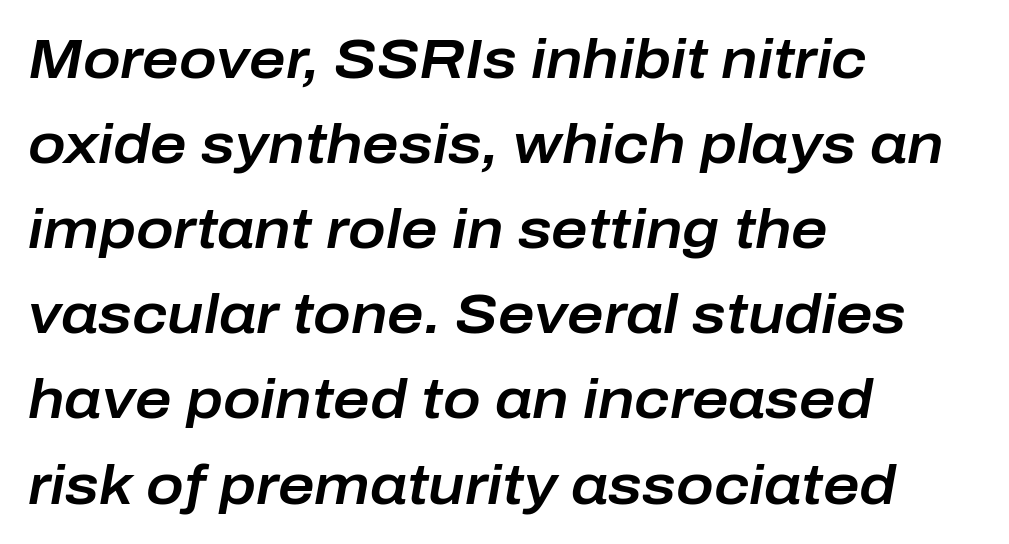
The image shows 56 px text type, italic (leaning right); set left-aligned, normal line spacing (1.52x), normal letter spacing, not underlined; low stroke contrast and a medium x-height.
